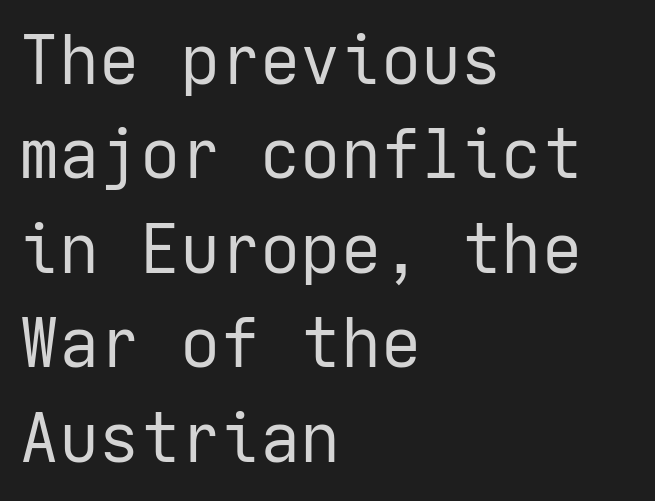
Q: Is the text bold? A: No.
Q: Is the text italic (slanted)? A: No, it is upright.
Q: Is the typeface a serif or a sans-serif typeface? A: Sans-serif.
Q: Is the text underlined? A: No.
Q: How is the paragraph aligned? A: Left-aligned.
Q: Is the spacing between letters normal or unusually wide? A: Normal.
Q: Is the spacing between lines tight, normal or loose? A: Normal.
Q: Width (condensed, normal, or wide)? A: Normal.
Q: Stroke contrast? A: Low.
Q: x-height? A: Medium.
